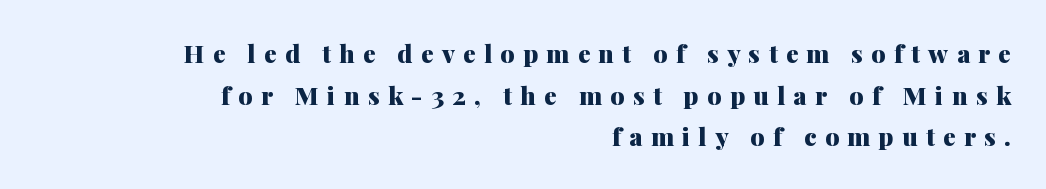
The image shows 25 px bold type, upright; set right-aligned, normal line spacing (1.67x), unusually wide letter spacing (+0.33 em), not underlined.
